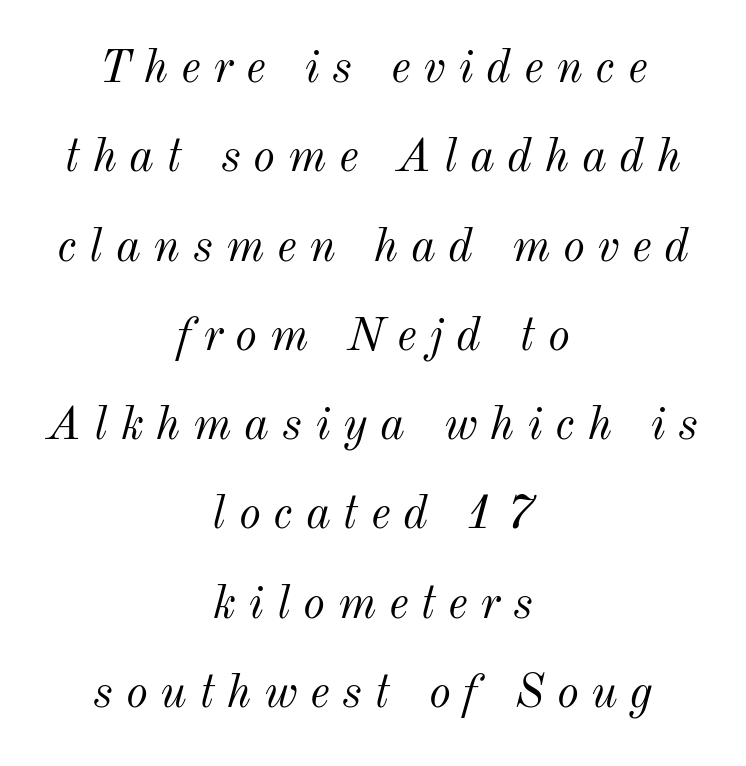
The image shows 47 px light type, italic (leaning right); set centered, loose line spacing (1.9x), unusually wide letter spacing (+0.27 em), not underlined; medium stroke contrast and a small x-height.
